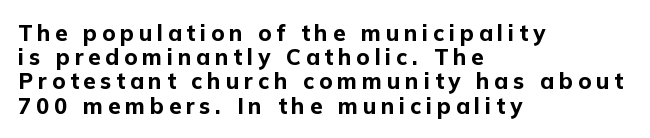
Q: Is the text bold? A: Yes.
Q: Is the text italic (slanted)? A: No, it is upright.
Q: Is the text underlined? A: No.
Q: How is the paragraph aligned? A: Left-aligned.
Q: Is the spacing between letters normal or unusually wide? A: Unusually wide.
Q: Is the spacing between lines tight, normal or loose? A: Tight.
